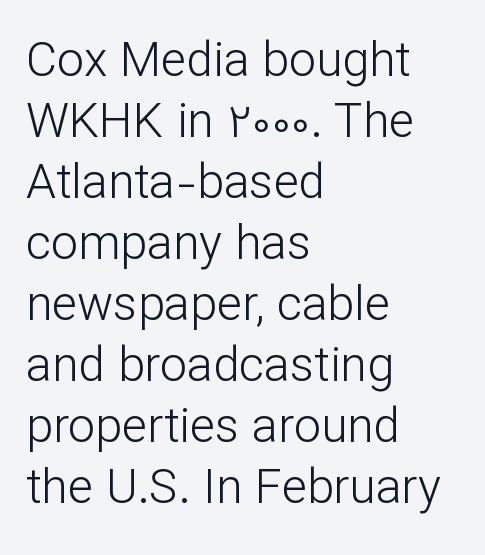
{"serif": "no", "italic": "no", "bold": "no", "weight": "light", "width": "normal", "stroke_contrast": "low", "x_height": "medium", "monospaced": "no", "underline": "no", "align": "left", "line_spacing": "normal", "line_spacing_ratio": 1.27, "letter_spacing": "normal", "letter_spacing_em": 0.0, "glyph_px": 48}
